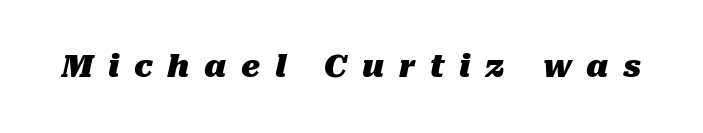
Strokes here are thick enough to call this a true bold. Rule under the text: the space is simply empty. These lines were composed using italics. The rendering uses natural spacing where letterforms have individual widths. The tracking jumps out immediately: characters are airy and widely separated.
